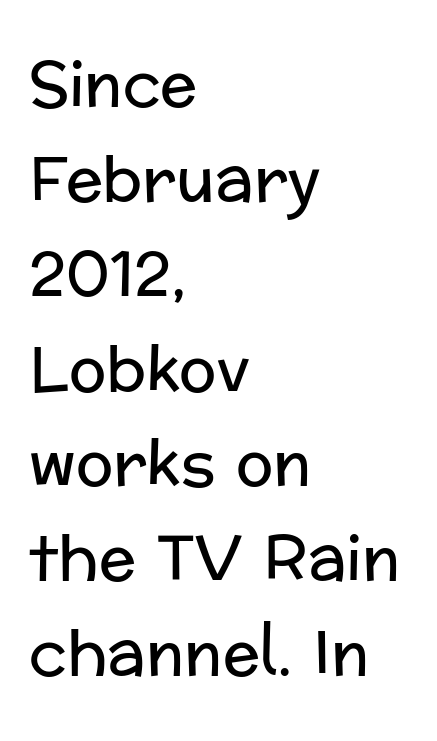
The image shows 62 px regular-weight sans-serif type, upright; set left-aligned, normal line spacing (1.53x), normal letter spacing, not underlined; low stroke contrast and a medium x-height.
